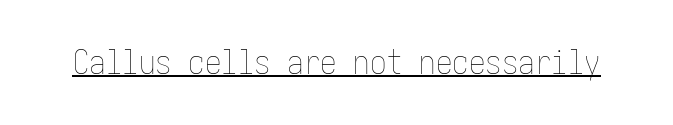
{"italic": "no", "bold": "no", "weight": "thin", "width": "condensed", "stroke_contrast": "low", "x_height": "medium", "underline": "yes", "letter_spacing": "normal", "letter_spacing_em": 0.0, "glyph_px": 33}
